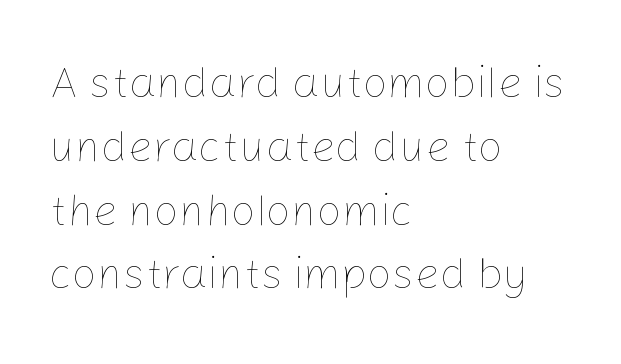
A light-to-regular cut is what we see here. The passage shown stacks its lines at a standard gap. Is the letter spacing exaggerated? No — it looks like the ordinary default. This rendering uses left alignment, leaving the right contour irregular. Anything drawn beneath the words? Only blank space. A roman cut, with each character standing at attention.
